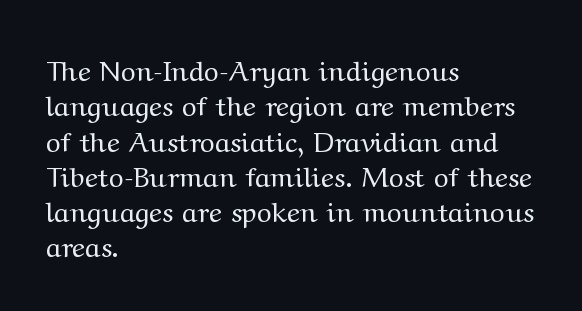
The image shows 28 px regular-weight, wide serif type, upright; set left-aligned, normal line spacing (1.26x), normal letter spacing, not underlined; medium stroke contrast and a medium x-height.
